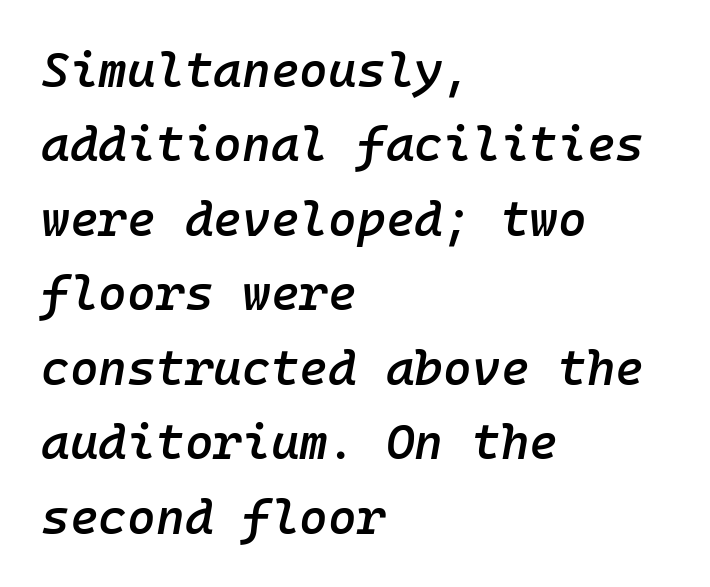
This sample uses an oblique cut, with every glyph tilted off the vertical. The block of text has a typical density, with ordinary space between rows. These lines carry some extra weight — a demibold, not a full bold. Glyph-to-glyph distance matches everyday printed text. Teacher's note: observe the even left margin — that is flush-left alignment. Each letter, wide or thin by design, is forced into the same width here.
